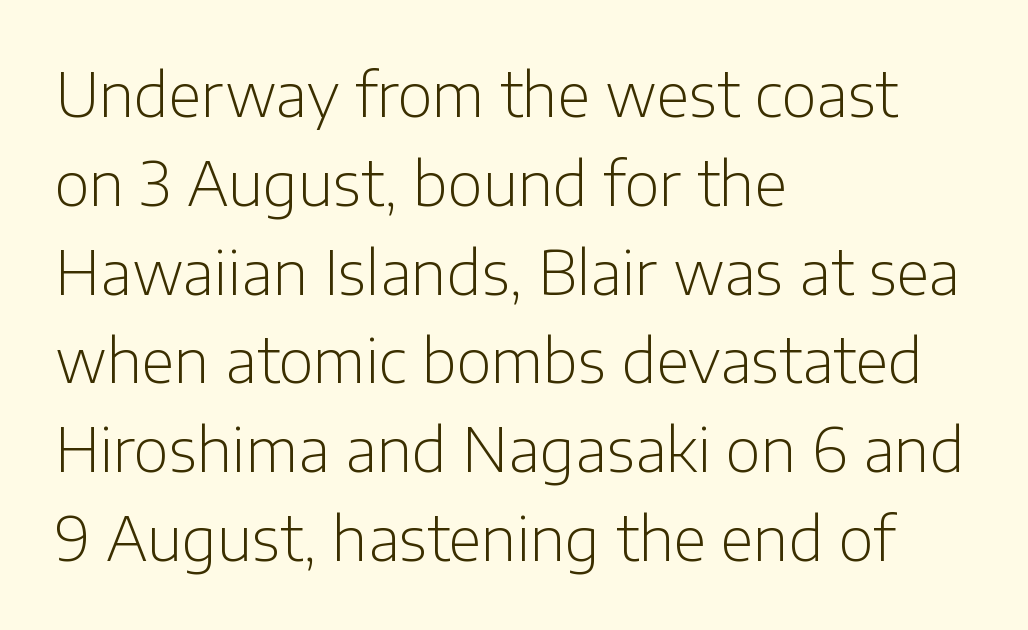
The type family on display is of the sans-serif kind. Plain, unruled lines of type. Character widths vary here, with narrow letters taking less room than wide ones. Characters remain perfectly vertical along every line. The passage shown is not bold in any degree. Nothing unusual about the tracking: characters are spaced as the font intends.
